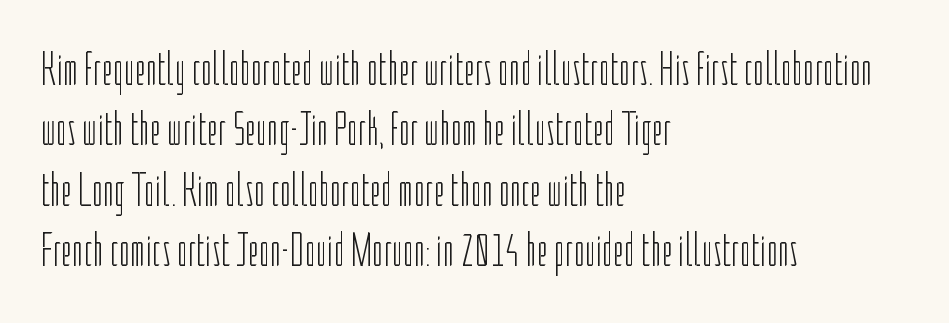
Nothing unusual about the tracking: characters are spaced as the font intends. Line starts are locked; line ends wander. No italicization has been applied; the sample stays upright. The lines sit at an ordinary, default distance from one another. The face used here is proportionally spaced, like ordinary book or web type. Decoration check: the copy has no underline.
